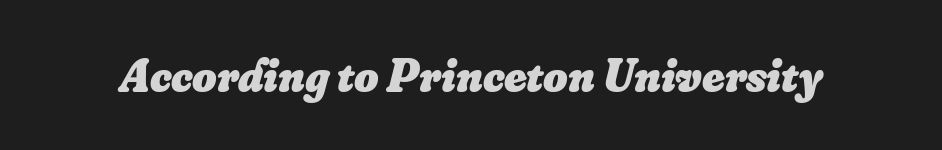
Q: Is the text bold? A: Yes.
Q: Is the text italic (slanted)? A: Yes, it leans right by about 16 degrees.
Q: Is the text underlined? A: No.
Q: Is the spacing between letters normal or unusually wide? A: Normal.
Q: Width (condensed, normal, or wide)? A: Normal.
Q: Stroke contrast? A: Low.
Q: x-height? A: Small.
Q: Monospaced? A: No.
